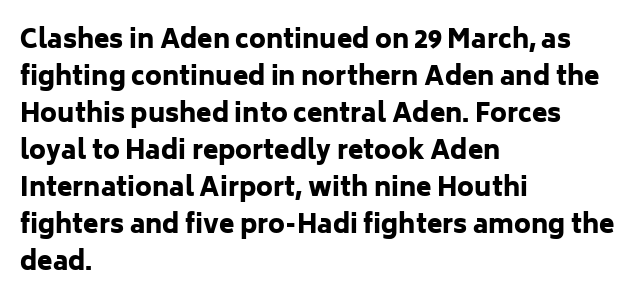
{"italic": "no", "bold": "yes", "underline": "no", "align": "left", "line_spacing": "normal", "line_spacing_ratio": 1.48, "letter_spacing": "normal", "letter_spacing_em": 0.0, "glyph_px": 25}
